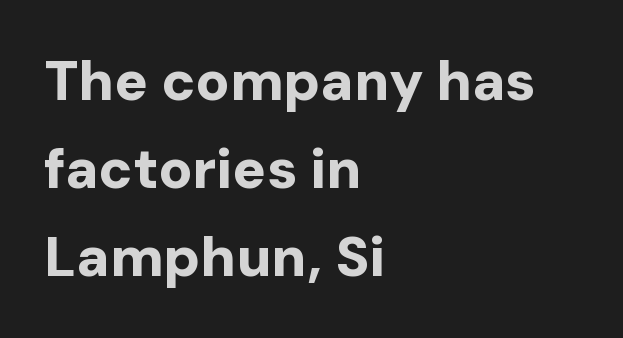
The image shows 56 px bold sans-serif type, upright; set left-aligned, normal line spacing (1.57x), normal letter spacing, not underlined; low stroke contrast and a medium x-height.
